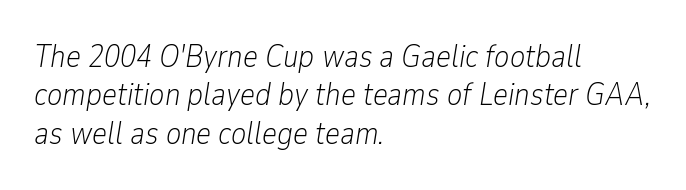
The image shows 32 px light, condensed type, italic (leaning right); set left-aligned, line spacing 1.2x, normal letter spacing, not underlined; low stroke contrast and a medium x-height.
